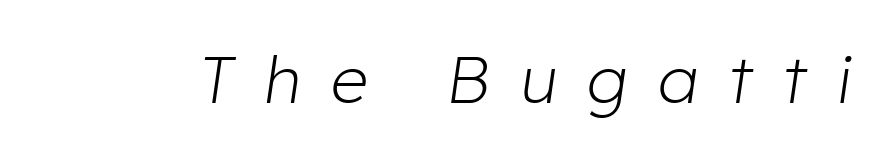
Q: Is the text bold? A: No.
Q: Is the text italic (slanted)? A: Yes, it leans right by about 8 degrees.
Q: Is the text underlined? A: No.
Q: Is the spacing between letters normal or unusually wide? A: Unusually wide.
Q: Width (condensed, normal, or wide)? A: Normal.
Q: Stroke contrast? A: Low.
Q: x-height? A: Medium.
Q: Monospaced? A: No.
